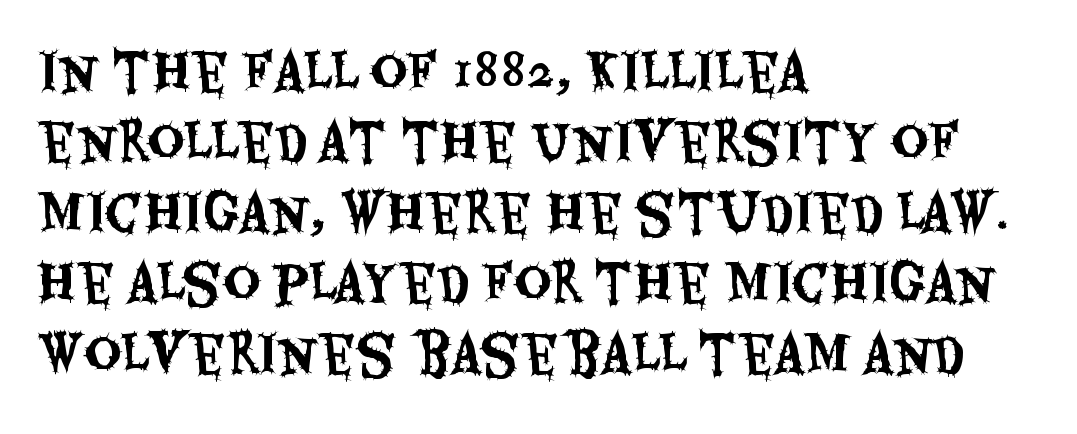
Think of a printed novel: that variable character pitch is what you see here. Has an underline been added? It has not. Check where the strokes stop: nothing finishes them off — pure sans. The lines in this sample share a left origin and differ only in where they stop.
